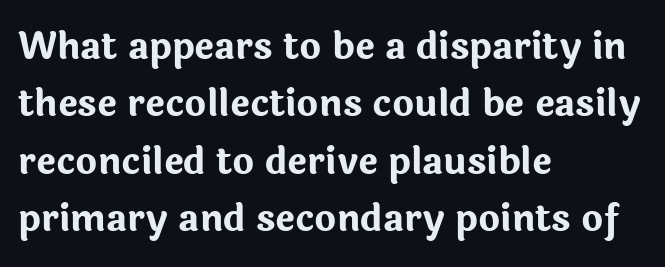
Q: Is the text bold? A: Yes.
Q: Is the text italic (slanted)? A: No, it is upright.
Q: Is the typeface a serif or a sans-serif typeface? A: Sans-serif.
Q: Is the text underlined? A: No.
Q: How is the paragraph aligned? A: Left-aligned.
Q: Is the spacing between letters normal or unusually wide? A: Normal.
Q: Is the spacing between lines tight, normal or loose? A: Normal.
Q: Width (condensed, normal, or wide)? A: Normal.
Q: Stroke contrast? A: Low.
Q: x-height? A: Medium.
Q: Monospaced? A: No.
